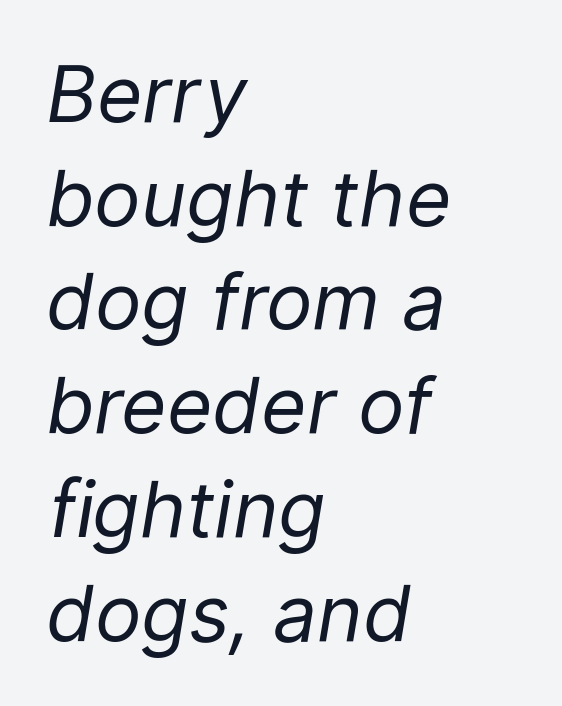
Q: Is the text bold? A: No.
Q: Is the text italic (slanted)? A: Yes, it leans right by about 9 degrees.
Q: Is the text underlined? A: No.
Q: How is the paragraph aligned? A: Left-aligned.
Q: Is the spacing between letters normal or unusually wide? A: Normal.
Q: Is the spacing between lines tight, normal or loose? A: Normal.
Q: Width (condensed, normal, or wide)? A: Normal.
Q: Stroke contrast? A: Low.
Q: x-height? A: Medium.
Q: Monospaced? A: No.
